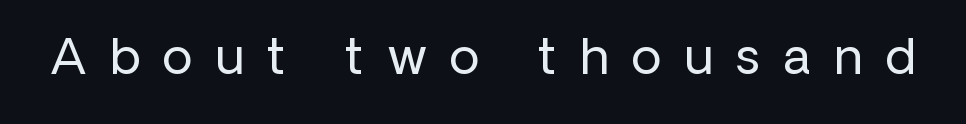
Q: Is the text bold? A: No.
Q: Is the text italic (slanted)? A: No, it is upright.
Q: Is the typeface a serif or a sans-serif typeface? A: Sans-serif.
Q: Is the text underlined? A: No.
Q: Is the spacing between letters normal or unusually wide? A: Unusually wide.
Q: Width (condensed, normal, or wide)? A: Normal.
Q: Stroke contrast? A: Low.
Q: x-height? A: Medium.
Q: Monospaced? A: No.
